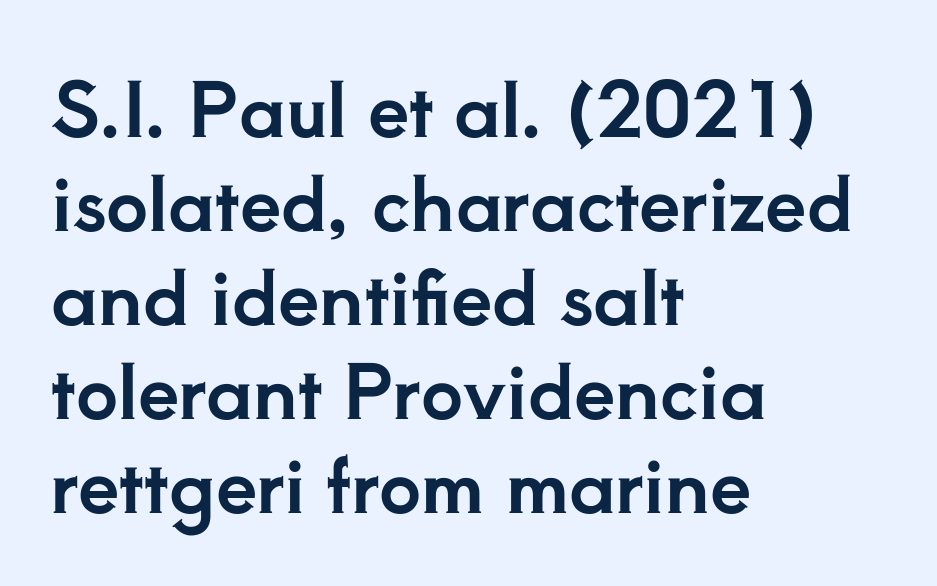
Q: Is the text italic (slanted)? A: No, it is upright.
Q: Is the typeface a serif or a sans-serif typeface? A: Serif.
Q: Is the text underlined? A: No.
Q: How is the paragraph aligned? A: Left-aligned.
Q: Is the spacing between letters normal or unusually wide? A: Normal.
Q: Is the spacing between lines tight, normal or loose? A: Normal.
Q: Width (condensed, normal, or wide)? A: Normal.
Q: Stroke contrast? A: Low.
Q: x-height? A: Small.
Q: Monospaced? A: No.
